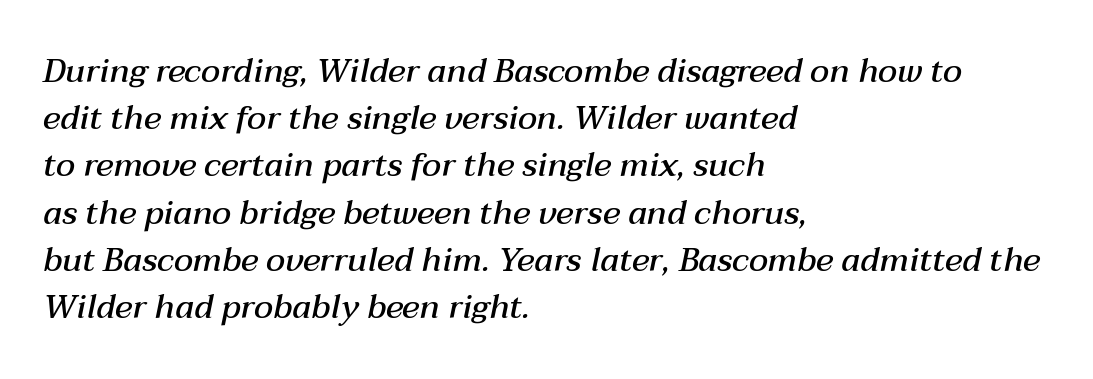
Notice the strokes are somewhat thickened but not fully heavy: this is a semibold. Spacing verdict: proportional, widths tailored to each character. The words here are not underlined. Does extra space separate the letters? No, they use regular spacing. Layout note: lines flush left. Compared with typical paragraphs, the rows here are spaced about the same.
